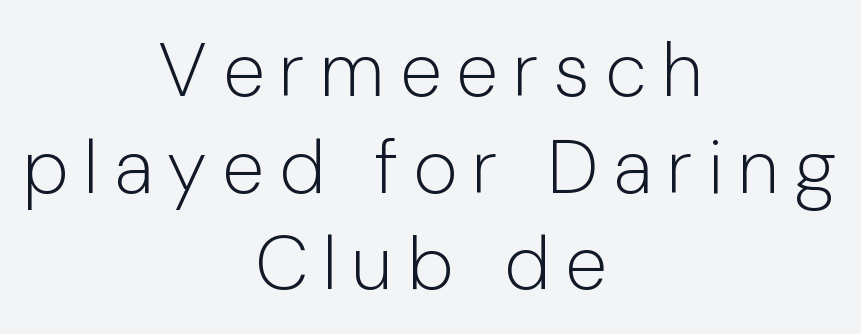
{"serif": "no", "italic": "no", "bold": "no", "weight": "light", "width": "normal", "stroke_contrast": "low", "x_height": "medium", "monospaced": "no", "underline": "no", "align": "center", "line_spacing": "normal", "line_spacing_ratio": 1.27, "letter_spacing": "wide", "letter_spacing_em": 0.2, "glyph_px": 76}
